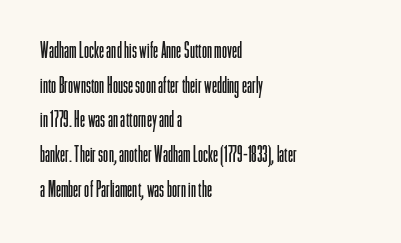
Q: Is the text bold? A: No.
Q: Is the text italic (slanted)? A: No, it is upright.
Q: Is the text underlined? A: No.
Q: How is the paragraph aligned? A: Left-aligned.
Q: Is the spacing between letters normal or unusually wide? A: Normal.
Q: Is the spacing between lines tight, normal or loose? A: Normal.
